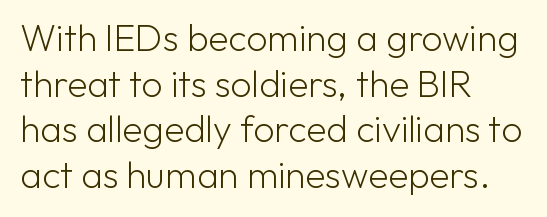
{"serif": "no", "italic": "no", "bold": "no", "weight": "light", "width": "normal", "stroke_contrast": "low", "x_height": "medium", "monospaced": "no", "underline": "no", "align": "left", "line_spacing_ratio": 1.23, "letter_spacing": "normal", "letter_spacing_em": 0.0, "glyph_px": 37}
